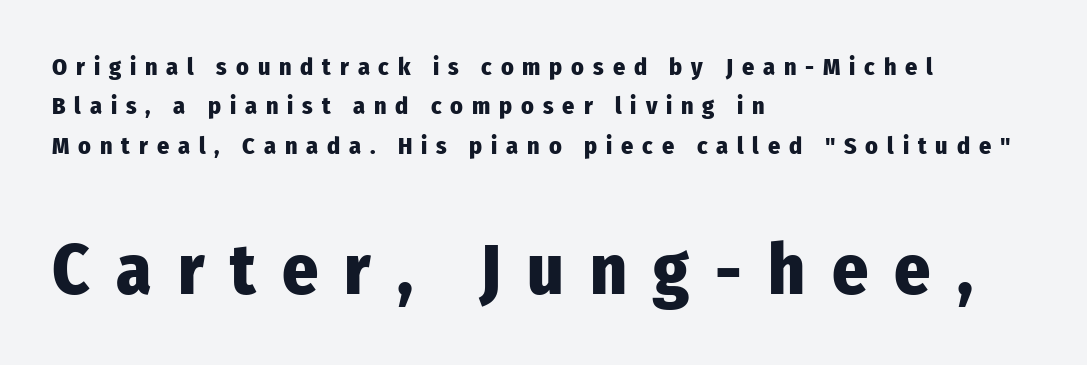
Q: Is the text bold? A: Yes.
Q: Is the text italic (slanted)? A: No, it is upright.
Q: Is the typeface a serif or a sans-serif typeface? A: Sans-serif.
Q: Is the text underlined? A: No.
Q: How is the paragraph aligned? A: Left-aligned.
Q: Is the spacing between letters normal or unusually wide? A: Unusually wide.
Q: Is the spacing between lines tight, normal or loose? A: Normal.
Q: Which block of text is set in a larger size, the first (top) or the second (bottom)? A: The second (bottom) one.
Q: Width (condensed, normal, or wide)? A: Condensed.
Q: Stroke contrast? A: Low.
Q: x-height? A: Medium.
Q: Monospaced? A: No.
